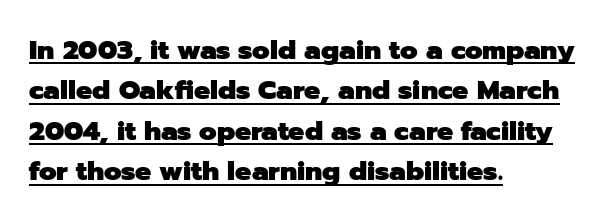
The image shows 27 px bold type, upright; set left-aligned, normal line spacing (1.5x), normal letter spacing, underlined.
